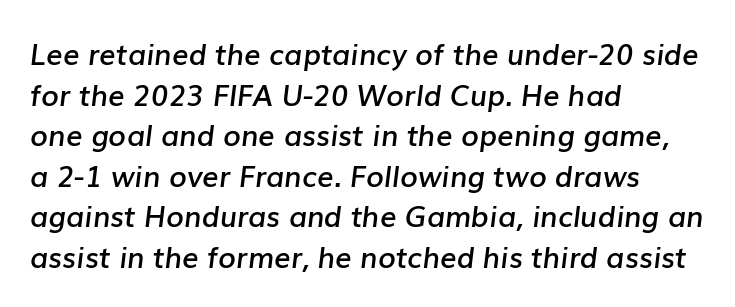
{"italic": "yes", "lean": "right", "slant_degrees": 7, "bold": "semi", "weight": "semibold", "width": "normal", "stroke_contrast": "low", "x_height": "medium", "monospaced": "no", "underline": "no", "align": "left", "line_spacing": "normal", "line_spacing_ratio": 1.4, "letter_spacing": "normal", "letter_spacing_em": 0.0, "glyph_px": 29}
